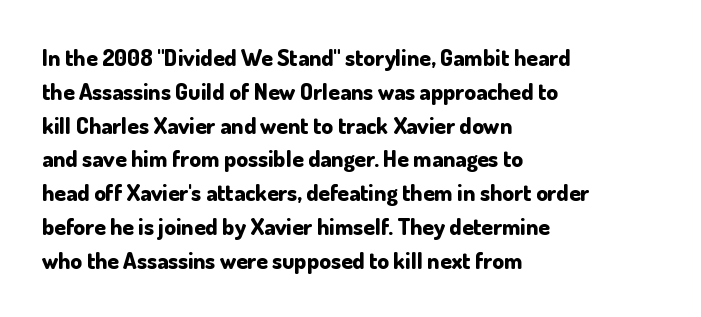
Bold? Absolutely — the strokes are thick and heavy. The setting favours the left margin, as ordinary paragraphs usually do. The font's upright variant was chosen for this text. A bare baseline throughout the passage. Vertical spacing — default.
